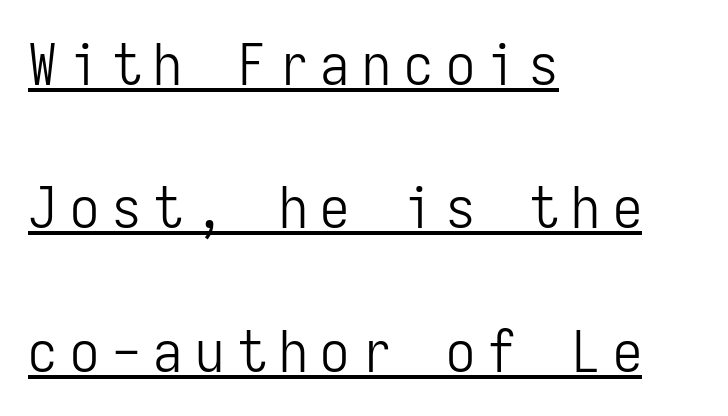
The setting favours the left margin, as ordinary paragraphs usually do. Tracking here is generous; glyphs stand well apart from one another. The leading is generous, giving the passage an open texture. A typesetter would mark this as roman, not italic. No heavy texture on the line: the type isn't bold. Students, observe the line beneath the letters — that is underlining.
